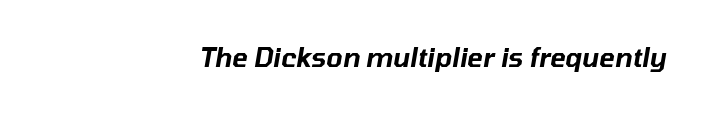
Q: Is the text italic (slanted)? A: Yes, it leans right by about 10 degrees.
Q: Is the text underlined? A: No.
Q: How is the paragraph aligned? A: Right-aligned.
Q: Is the spacing between letters normal or unusually wide? A: Normal.
